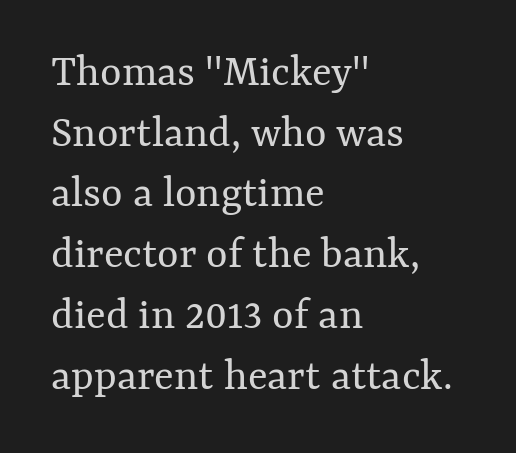
Default kerning and tracking; the words read as compact shapes. The characters are drawn with everyday or finer stroke widths. This sample uses an upright cut, with every glyph sitting square on the baseline. Proportional: the letters do not fall into vertical columns. A student would call this left alignment; a typographer would say flush left, rag right. The baseline area is clear.
